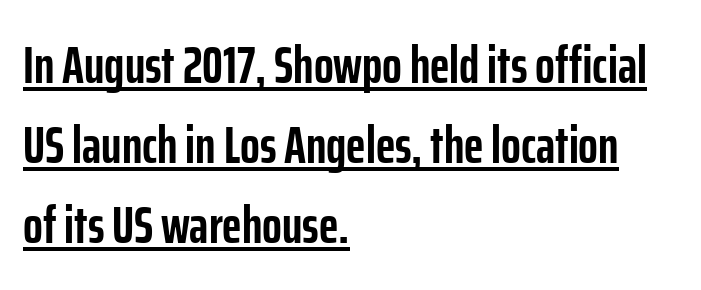
The image shows 52 px semibold, condensed sans-serif type, upright; set left-aligned, normal line spacing (1.54x), normal letter spacing, underlined; low stroke contrast and a medium x-height.
